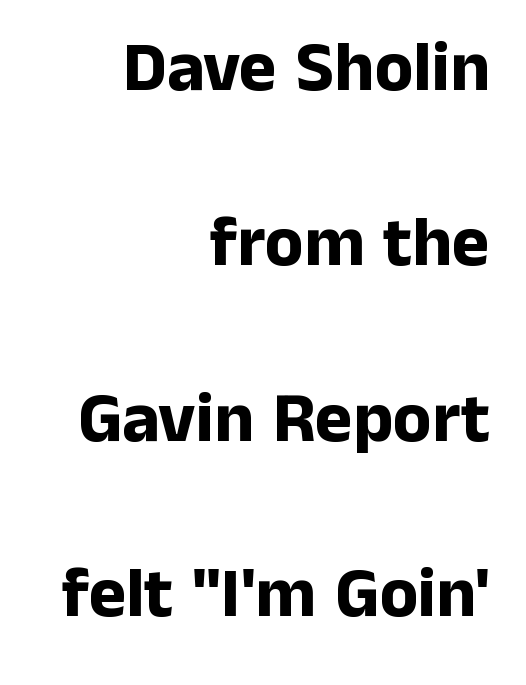
The image shows 71 px bold sans-serif type, upright; set right-aligned, loose line spacing (2.47x), normal letter spacing, not underlined; low stroke contrast and a medium x-height.
